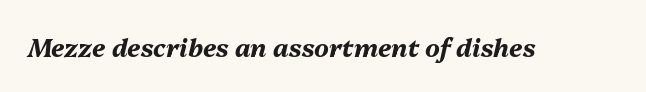
Q: Is the text bold? A: Yes.
Q: Is the text italic (slanted)? A: Yes, it leans right by about 13 degrees.
Q: Is the text underlined? A: No.
Q: Is the spacing between letters normal or unusually wide? A: Normal.
